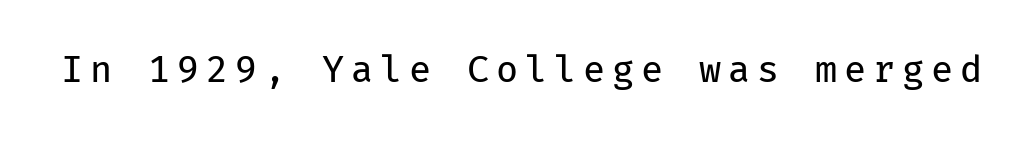
The image shows 36 px regular-weight sans-serif type, upright, monospaced; set not underlined; low stroke contrast and a medium x-height.
